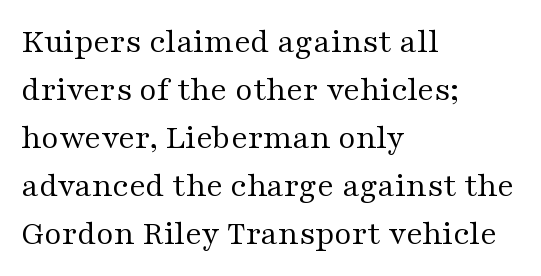
The image shows 34 px regular-weight, wide serif type, upright; set left-aligned, normal line spacing (1.41x), normal letter spacing, not underlined; medium stroke contrast and a medium x-height.
